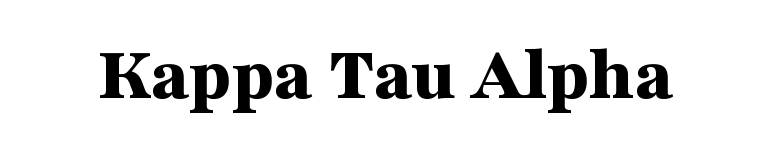
Q: Is the text bold? A: Yes.
Q: Is the text italic (slanted)? A: No, it is upright.
Q: Is the typeface a serif or a sans-serif typeface? A: Serif.
Q: Is the text underlined? A: No.
Q: Is the spacing between letters normal or unusually wide? A: Normal.
Q: Width (condensed, normal, or wide)? A: Wide.
Q: Stroke contrast? A: Medium.
Q: x-height? A: Medium.
Q: Monospaced? A: No.
